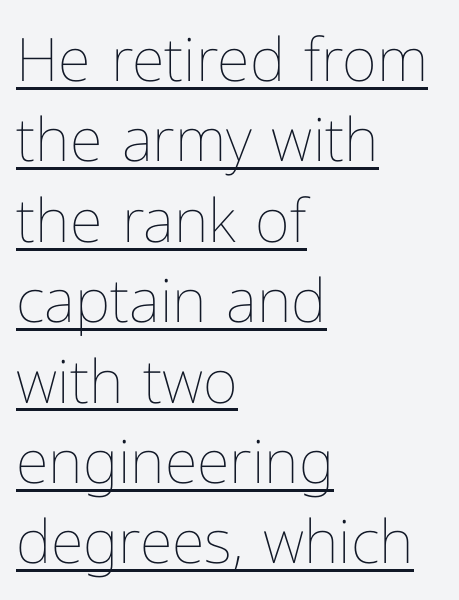
Q: Is the text bold? A: No.
Q: Is the text italic (slanted)? A: No, it is upright.
Q: Is the text underlined? A: Yes.
Q: How is the paragraph aligned? A: Left-aligned.
Q: Is the spacing between letters normal or unusually wide? A: Normal.
Q: Is the spacing between lines tight, normal or loose? A: Normal.
Q: Width (condensed, normal, or wide)? A: Normal.
Q: Stroke contrast? A: Low.
Q: x-height? A: Medium.
Q: Monospaced? A: No.
